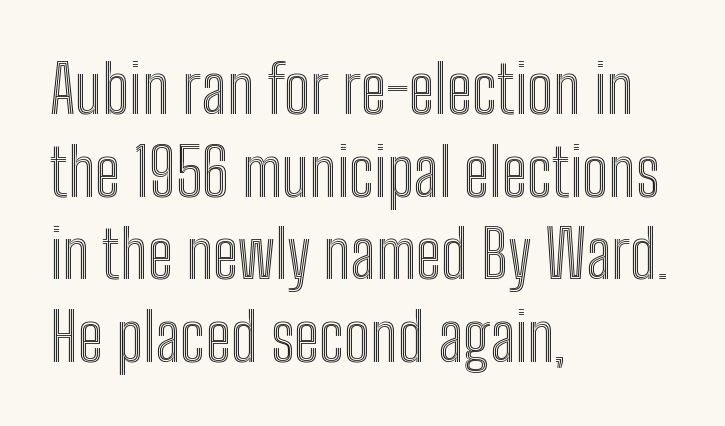
The image shows 65 px condensed type, upright; set left-aligned, normal line spacing (1.27x), normal letter spacing, not underlined; a medium x-height.
